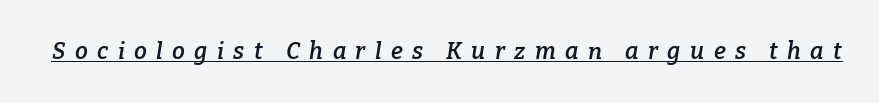
Q: Is the text bold? A: Semi-bold.
Q: Is the text italic (slanted)? A: Yes, it leans right by about 9 degrees.
Q: Is the text underlined? A: Yes.
Q: Is the spacing between letters normal or unusually wide? A: Unusually wide.
